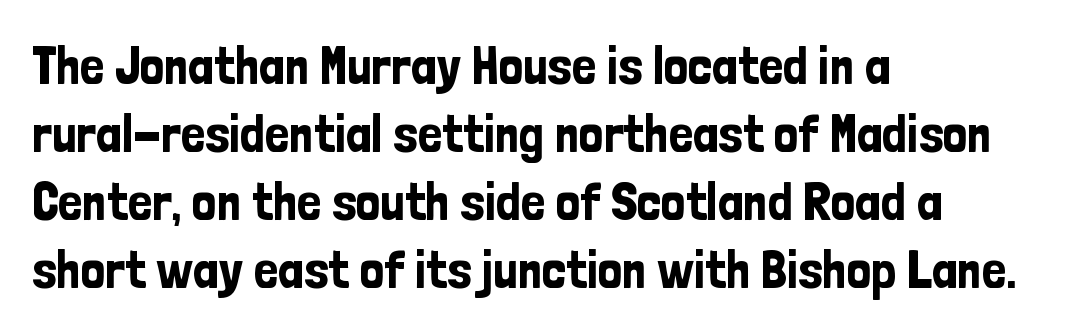
Q: Is the text italic (slanted)? A: No, it is upright.
Q: Is the typeface a serif or a sans-serif typeface? A: Sans-serif.
Q: Is the text underlined? A: No.
Q: How is the paragraph aligned? A: Left-aligned.
Q: Is the spacing between letters normal or unusually wide? A: Normal.
Q: Is the spacing between lines tight, normal or loose? A: Normal.
Q: Width (condensed, normal, or wide)? A: Condensed.
Q: Stroke contrast? A: Low.
Q: x-height? A: Medium.
Q: Monospaced? A: No.
